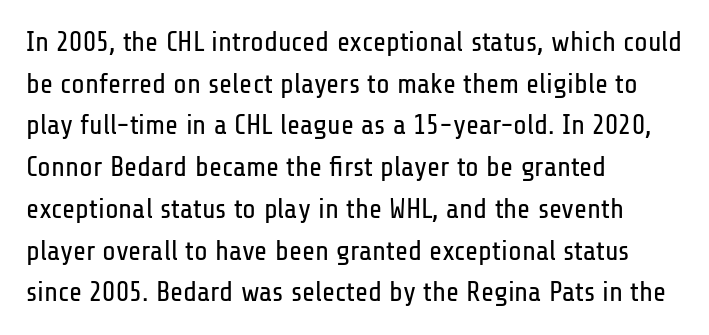
{"serif": "no", "italic": "no", "bold": "no", "weight": "regular", "width": "condensed", "stroke_contrast": "low", "x_height": "medium", "monospaced": "no", "underline": "no", "align": "left", "line_spacing": "normal", "line_spacing_ratio": 1.49, "letter_spacing": "normal", "letter_spacing_em": 0.0, "glyph_px": 28}
